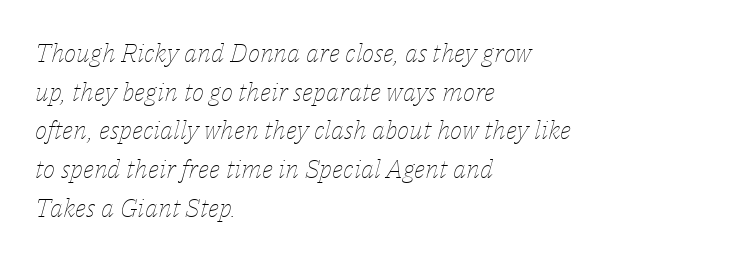
{"italic": "yes", "lean": "right", "slant_degrees": 14, "bold": "no", "underline": "no", "align": "left", "line_spacing": "normal", "line_spacing_ratio": 1.49, "letter_spacing": "normal", "letter_spacing_em": 0.0, "glyph_px": 26}
